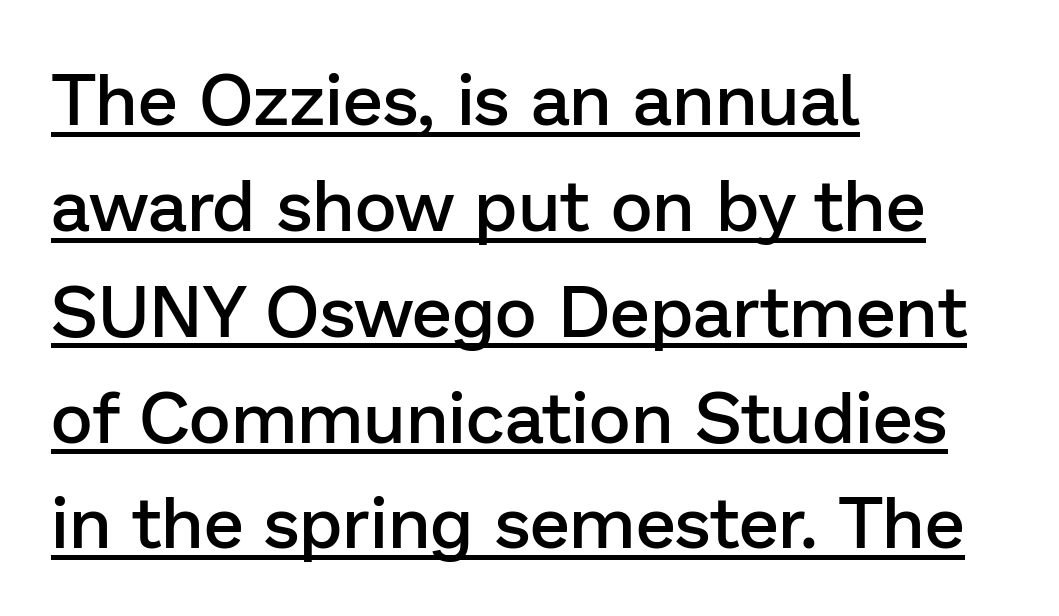
The image shows 72 px semibold sans-serif type, upright; set left-aligned, normal line spacing (1.47x), normal letter spacing, underlined; low stroke contrast and a medium x-height.
